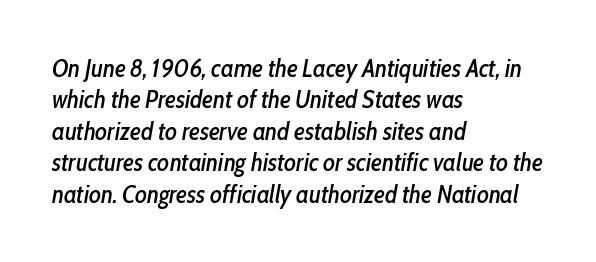
The image shows 25 px text type, italic (leaning right); set left-aligned, normal line spacing (1.26x), normal letter spacing, not underlined.
